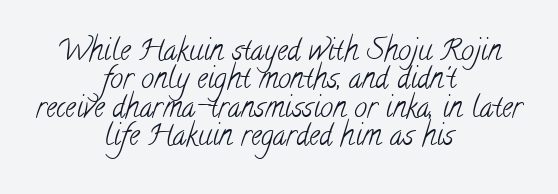
The image shows 29 px light, condensed serif type; set centered, tight line spacing (0.98x), normal letter spacing, not underlined; low stroke contrast and a small x-height.
